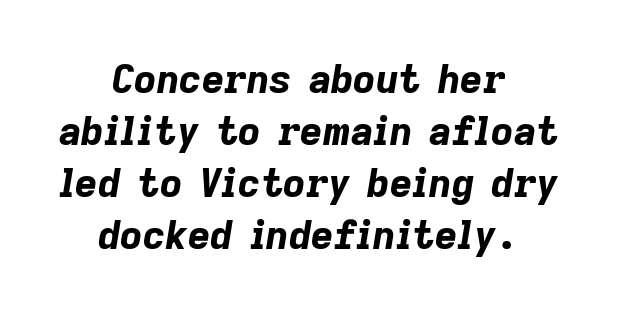
Only glyphs here, with clear space below each row. The typesetting leans heavy: a genuine bold. You could call the tracking neutral — neither tight nor loose. The font's italic variant was chosen for this text.
